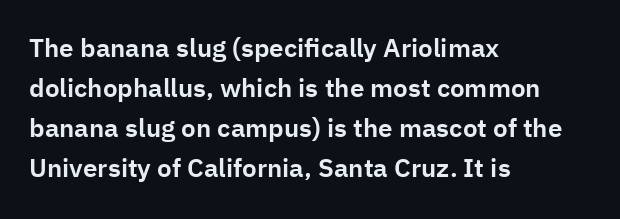
Q: Is the text italic (slanted)? A: No, it is upright.
Q: Is the text underlined? A: No.
Q: How is the paragraph aligned? A: Left-aligned.
Q: Is the spacing between letters normal or unusually wide? A: Normal.
Q: Is the spacing between lines tight, normal or loose? A: Normal.
